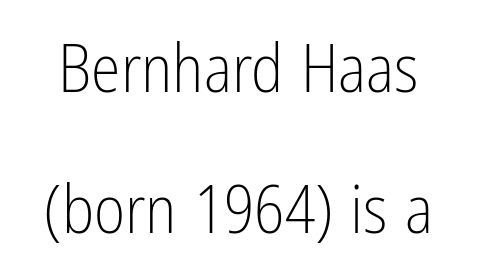
Q: Is the text bold? A: No.
Q: Is the text italic (slanted)? A: No, it is upright.
Q: Is the typeface a serif or a sans-serif typeface? A: Sans-serif.
Q: Is the text underlined? A: No.
Q: Is the spacing between letters normal or unusually wide? A: Normal.
Q: Is the spacing between lines tight, normal or loose? A: Loose.
Q: Width (condensed, normal, or wide)? A: Condensed.
Q: Stroke contrast? A: Low.
Q: x-height? A: Medium.
Q: Monospaced? A: No.
